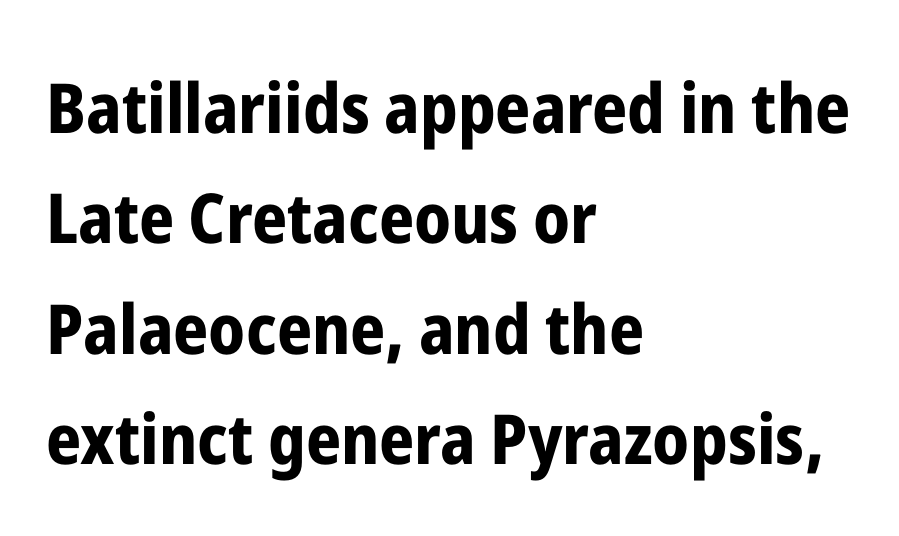
You can tell it's not italic because the verticals are truly vertical. Heavy-handed strokes throughout: this text is bold. Observe the ordinary spacing: letters are neighbours, not strangers. Has an underline been added? It has not. A student would call this left alignment; a typographer would say flush left, rag right.
